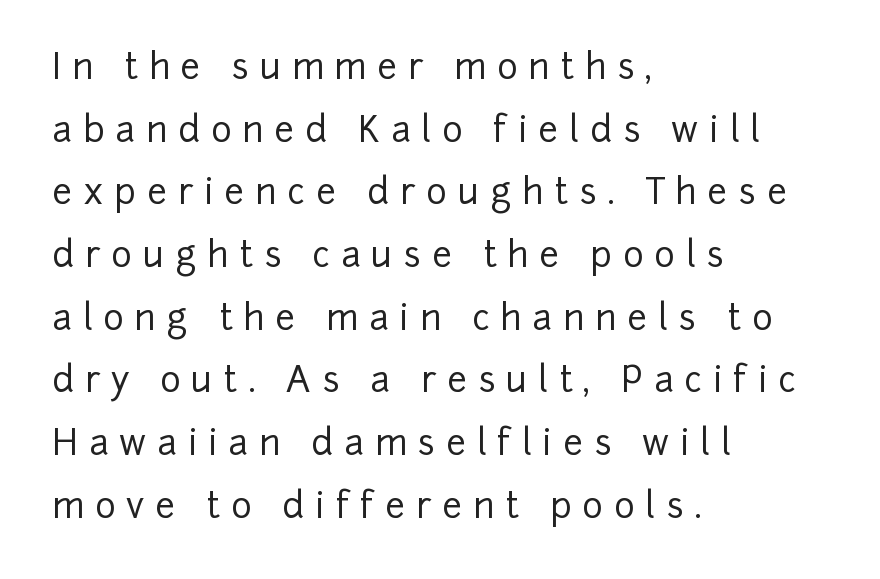
The image shows 35 px sans-serif type, upright; set left-aligned, line spacing 1.79x, unusually wide letter spacing (+0.31 em), not underlined; low stroke contrast and a medium x-height.
